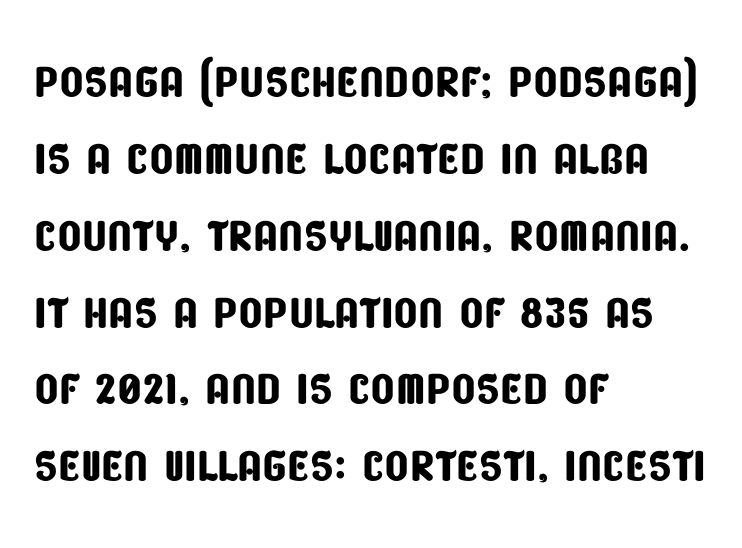
Q: Is the typeface a serif or a sans-serif typeface? A: Sans-serif.
Q: Is the text underlined? A: No.
Q: How is the paragraph aligned? A: Left-aligned.
Q: Is the spacing between letters normal or unusually wide? A: Normal.
Q: Width (condensed, normal, or wide)? A: Condensed.
Q: Stroke contrast? A: Low.
Q: x-height? A: Large.
Q: Monospaced? A: No.
